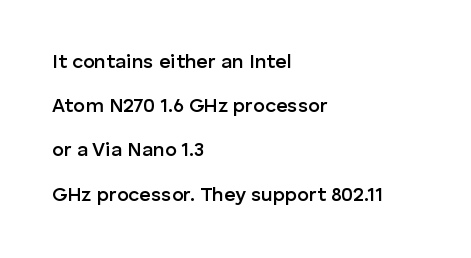
{"italic": "no", "bold": "semi", "underline": "no", "align": "left", "line_spacing": "loose", "line_spacing_ratio": 2.21, "letter_spacing": "normal", "letter_spacing_em": 0.0, "glyph_px": 20}
